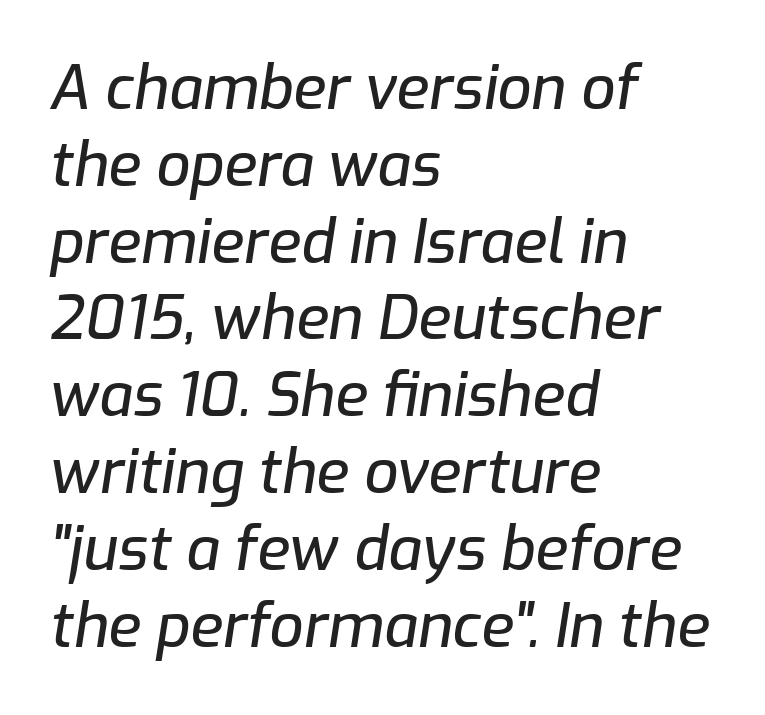
Q: Is the text italic (slanted)? A: Yes, it leans right by about 9 degrees.
Q: Is the text underlined? A: No.
Q: How is the paragraph aligned? A: Left-aligned.
Q: Is the spacing between letters normal or unusually wide? A: Normal.
Q: Is the spacing between lines tight, normal or loose? A: Normal.
Q: Width (condensed, normal, or wide)? A: Normal.
Q: Stroke contrast? A: Low.
Q: x-height? A: Medium.
Q: Monospaced? A: No.
